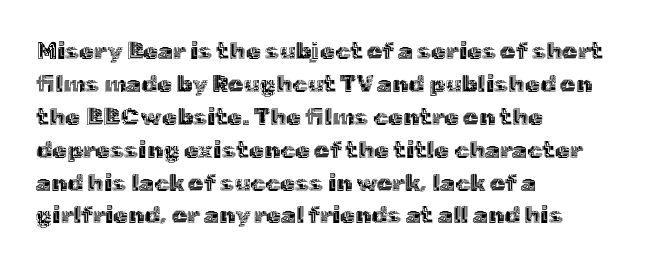
The image shows 24 px text type, upright; set left-aligned, normal line spacing (1.37x), normal letter spacing, not underlined.
